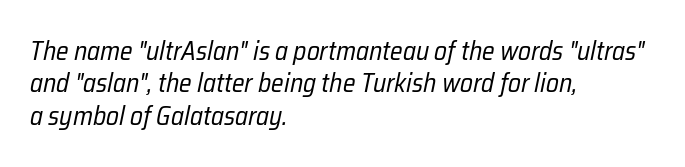
The image shows 26 px text type, italic (leaning right); set left-aligned, normal line spacing (1.25x), normal letter spacing, not underlined.
